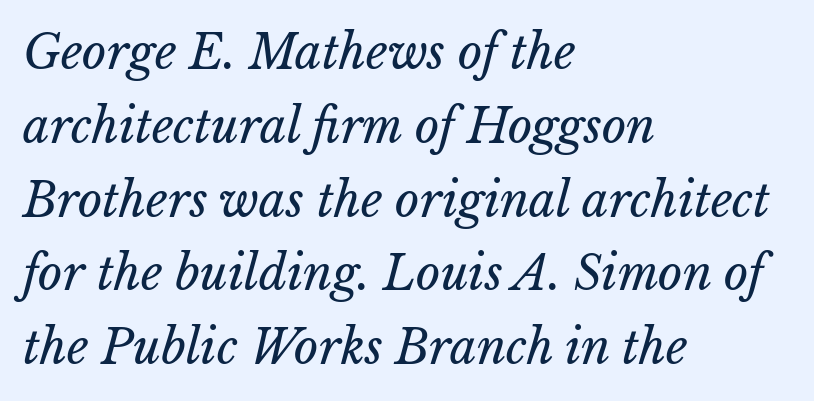
Q: Is the text bold? A: No.
Q: Is the text underlined? A: No.
Q: How is the paragraph aligned? A: Left-aligned.
Q: Is the spacing between letters normal or unusually wide? A: Normal.
Q: Is the spacing between lines tight, normal or loose? A: Normal.
Q: Width (condensed, normal, or wide)? A: Normal.
Q: Stroke contrast? A: Low.
Q: x-height? A: Medium.
Q: Monospaced? A: No.
